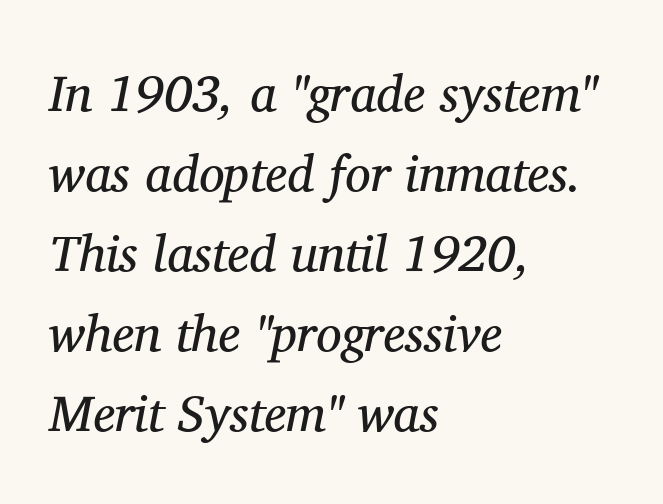
{"serif": "yes", "italic": "yes", "lean": "right", "slant_degrees": 11, "bold": "no", "weight": "regular", "width": "normal", "stroke_contrast": "medium", "x_height": "medium", "monospaced": "no", "underline": "no", "align": "left", "line_spacing": "normal", "line_spacing_ratio": 1.57, "letter_spacing": "normal", "letter_spacing_em": 0.0, "glyph_px": 51}
